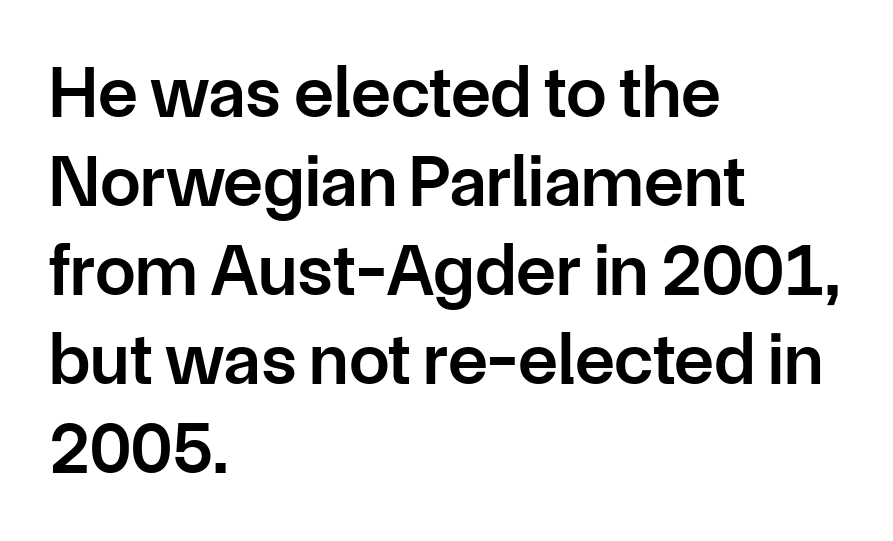
{"serif": "no", "italic": "no", "bold": "semi", "weight": "semibold", "width": "normal", "stroke_contrast": "low", "x_height": "medium", "monospaced": "no", "underline": "no", "align": "left", "line_spacing_ratio": 1.22, "letter_spacing": "normal", "letter_spacing_em": 0.0, "glyph_px": 73}
